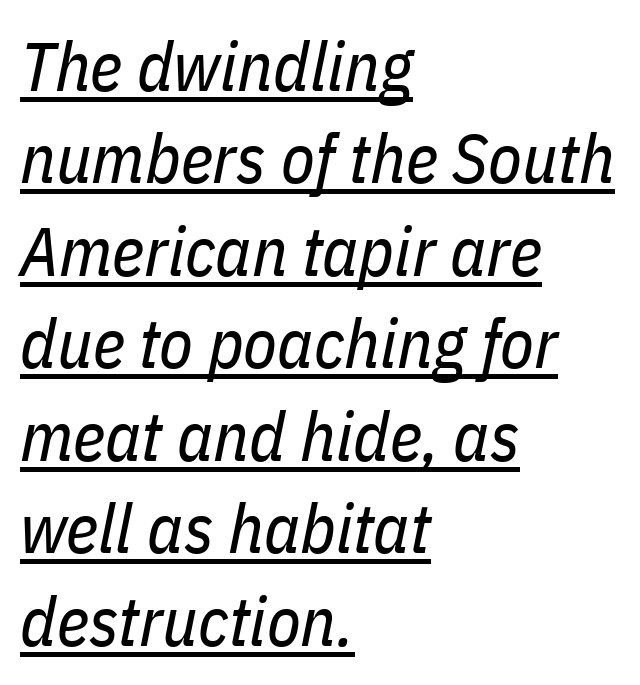
Q: Is the text bold? A: No.
Q: Is the text italic (slanted)? A: Yes, it leans right by about 11 degrees.
Q: Is the text underlined? A: Yes.
Q: How is the paragraph aligned? A: Left-aligned.
Q: Is the spacing between letters normal or unusually wide? A: Normal.
Q: Is the spacing between lines tight, normal or loose? A: Normal.
Q: Width (condensed, normal, or wide)? A: Condensed.
Q: Stroke contrast? A: Low.
Q: x-height? A: Medium.
Q: Monospaced? A: No.
